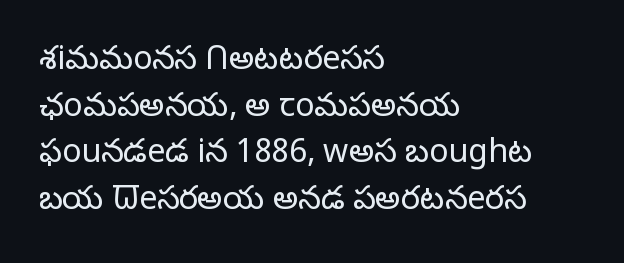
The image shows 32 px light sans-serif type, upright; set left-aligned, normal line spacing (1.46x), normal letter spacing, not underlined; low stroke contrast and a medium x-height.
